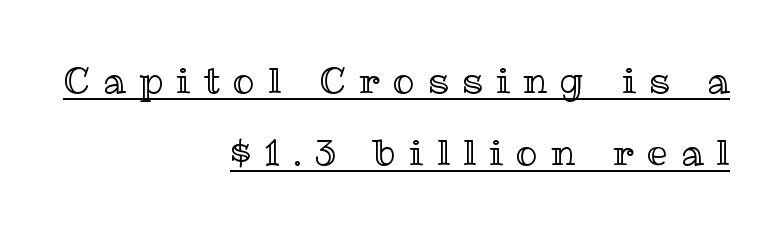
Q: Is the text italic (slanted)? A: No, it is upright.
Q: Is the text underlined? A: Yes.
Q: How is the paragraph aligned? A: Right-aligned.
Q: Is the spacing between letters normal or unusually wide? A: Unusually wide.
Q: Is the spacing between lines tight, normal or loose? A: Loose.
Q: Width (condensed, normal, or wide)? A: Normal.
Q: x-height? A: Medium.
Q: Monospaced? A: No.
